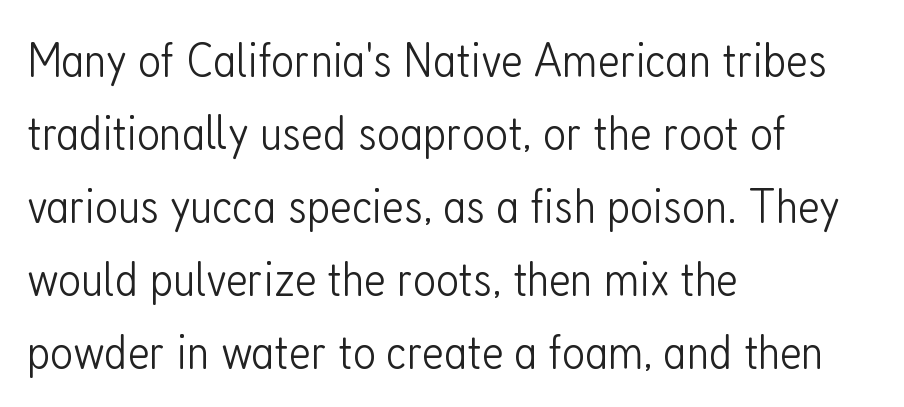
The image shows 50 px light, condensed sans-serif type, upright; set left-aligned, normal line spacing (1.46x), normal letter spacing, not underlined; low stroke contrast and a medium x-height.
